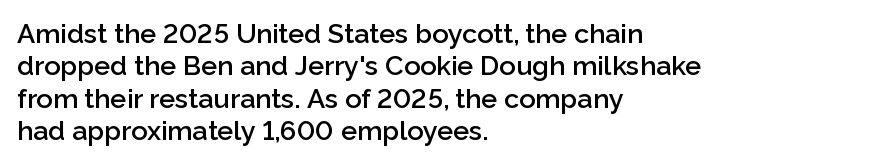
Q: Is the text bold? A: Semi-bold.
Q: Is the text italic (slanted)? A: No, it is upright.
Q: Is the text underlined? A: No.
Q: How is the paragraph aligned? A: Left-aligned.
Q: Is the spacing between letters normal or unusually wide? A: Normal.
